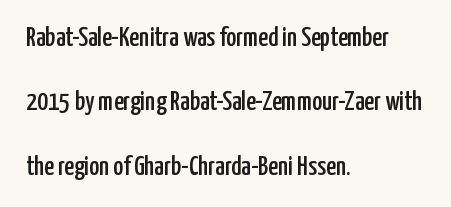
Q: Is the text italic (slanted)? A: No, it is upright.
Q: Is the text underlined? A: No.
Q: How is the paragraph aligned? A: Left-aligned.
Q: Is the spacing between letters normal or unusually wide? A: Normal.
Q: Is the spacing between lines tight, normal or loose? A: Loose.
